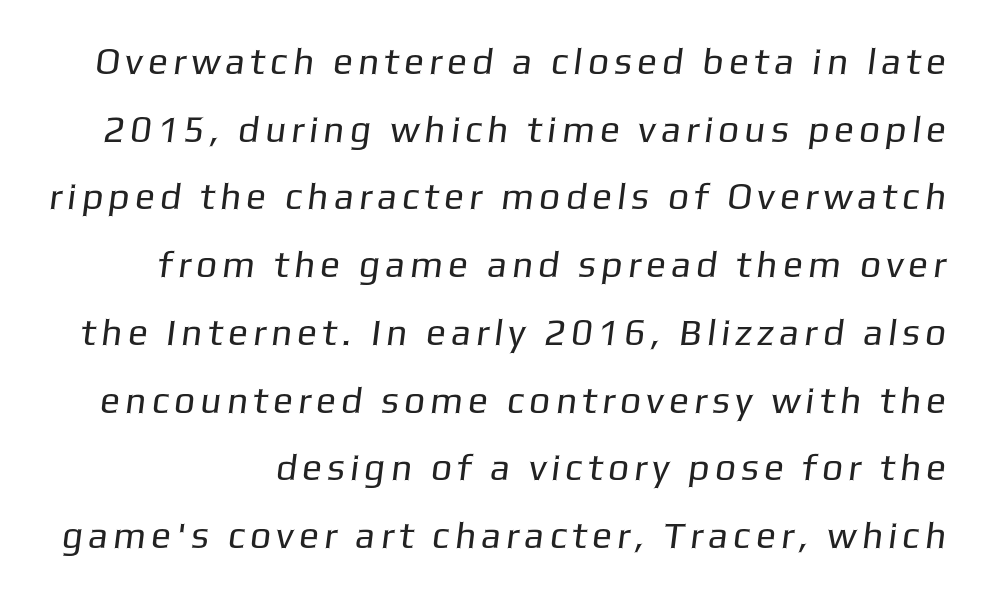
The image shows 37 px regular-weight sans-serif type; set line spacing 1.83x, not underlined; low stroke contrast and a medium x-height.
